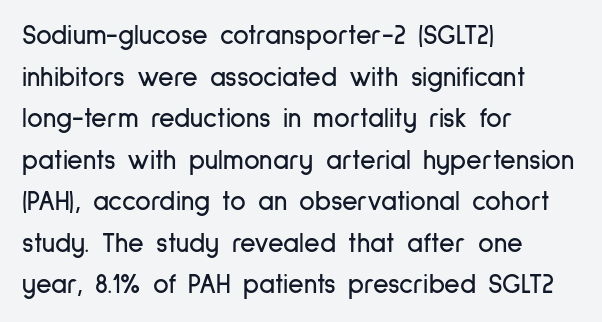
Q: Is the text italic (slanted)? A: No, it is upright.
Q: Is the text underlined? A: No.
Q: How is the paragraph aligned? A: Left-aligned.
Q: Is the spacing between letters normal or unusually wide? A: Normal.
Q: Is the spacing between lines tight, normal or loose? A: Normal.
